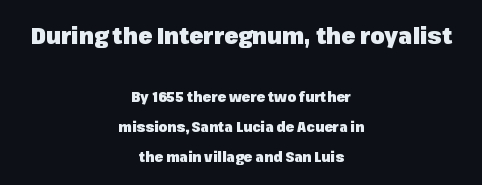
{"italic": "no", "bold": "yes", "underline": "no", "align": "center", "line_spacing": "loose", "line_spacing_ratio": 2.14, "letter_spacing": "normal", "letter_spacing_em": 0.0, "larger_block": "first", "size_ratio": 1.64, "glyph_px": 23}
